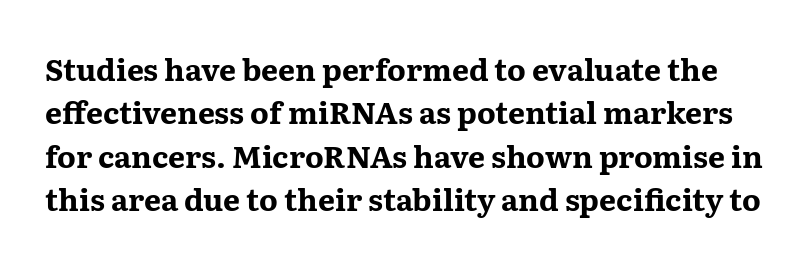
Quick note: underline off. A typesetter would call this proportional, since set widths differ per character. The passage shown has conventional tracking throughout. Notice how descenders clear the ascenders below comfortably — that's standard leading. Yep, those are serifs on the letters.
